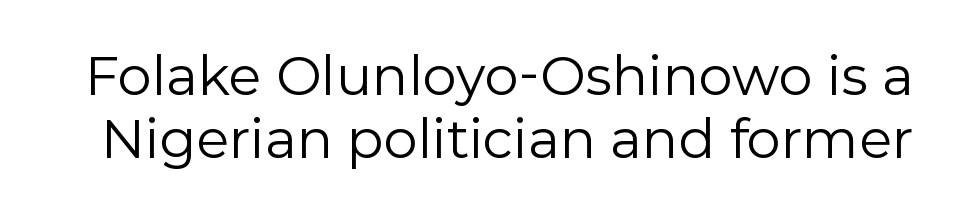
The image shows 54 px regular-weight sans-serif type, upright; set line spacing 1.16x, normal letter spacing, not underlined; low stroke contrast and a medium x-height.
